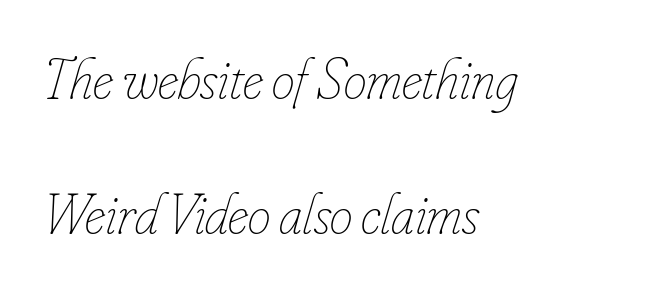
{"italic": "yes", "lean": "right", "slant_degrees": 16, "bold": "no", "weight": "thin", "width": "condensed", "stroke_contrast": "low", "x_height": "small", "monospaced": "no", "underline": "no", "align": "left", "line_spacing": "loose", "line_spacing_ratio": 2.32, "letter_spacing": "normal", "letter_spacing_em": 0.0, "glyph_px": 58}
